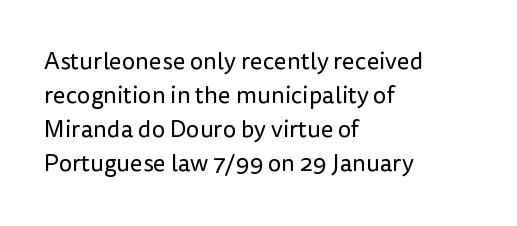
Just letters on the line, the space beneath them empty. The lines sit at an ordinary, default distance from one another. Reading down the block, your eye returns to a fixed left position each line. Think standard paragraph weight, or any step lighter than that.
